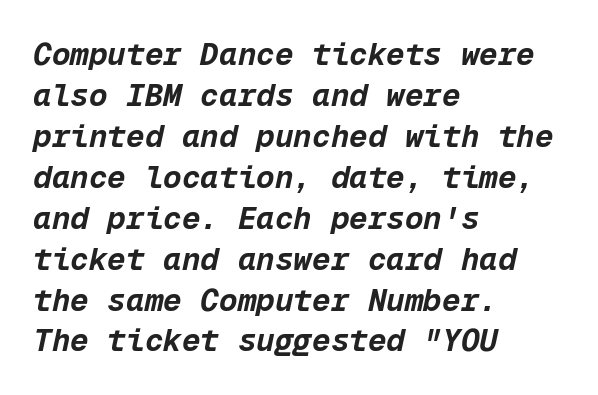
{"italic": "yes", "lean": "right", "slant_degrees": 12, "bold": "yes", "weight": "bold", "width": "normal", "stroke_contrast": "low", "x_height": "medium", "monospaced": "yes", "underline": "no", "align": "left", "line_spacing": "normal", "line_spacing_ratio": 1.32, "letter_spacing": "normal", "letter_spacing_em": 0.0, "glyph_px": 31}
